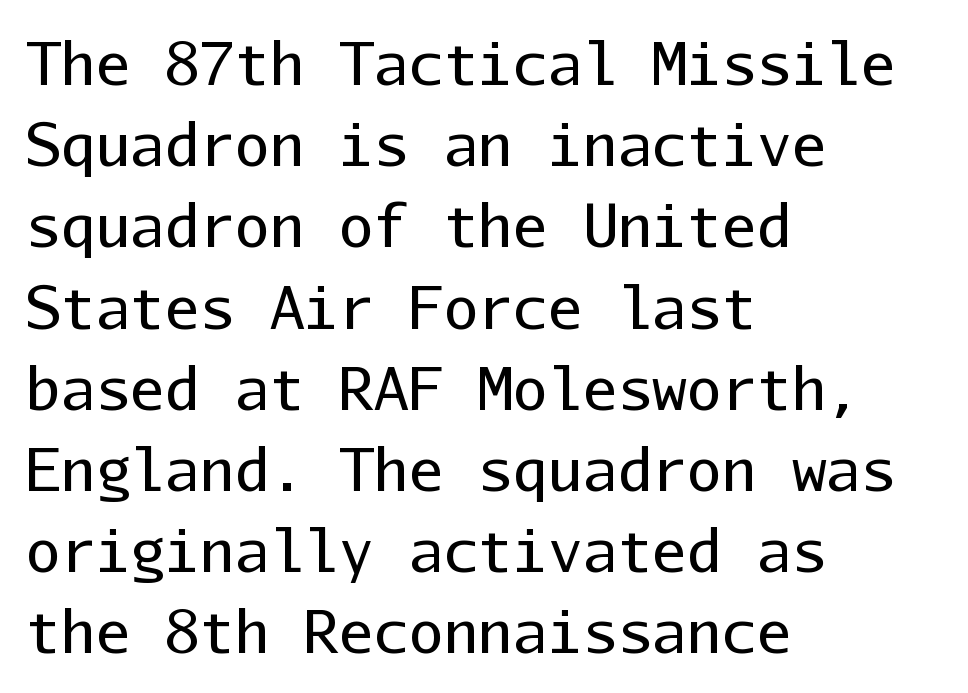
{"serif": "no", "italic": "no", "bold": "no", "weight": "regular", "width": "normal", "stroke_contrast": "low", "x_height": "medium", "monospaced": "yes", "underline": "no", "align": "left", "line_spacing": "normal", "line_spacing_ratio": 1.4, "letter_spacing": "normal", "letter_spacing_em": 0.0, "glyph_px": 58}
